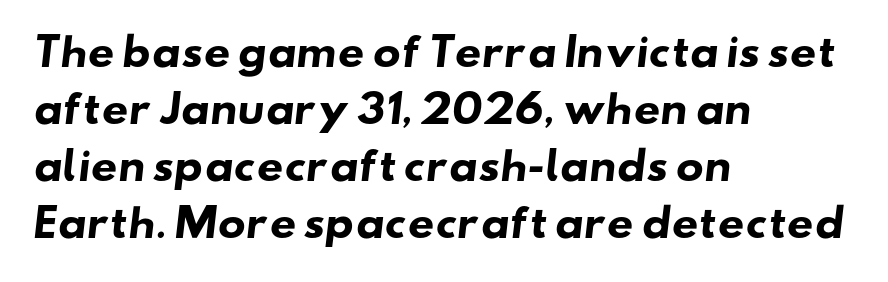
Caption: standard tracking, unaltered. The designer went with a sans here, leaving each stem footless. Compared with typical paragraphs, the rows here are spaced about the same. A typesetter would call this proportional, since set widths differ per character.
